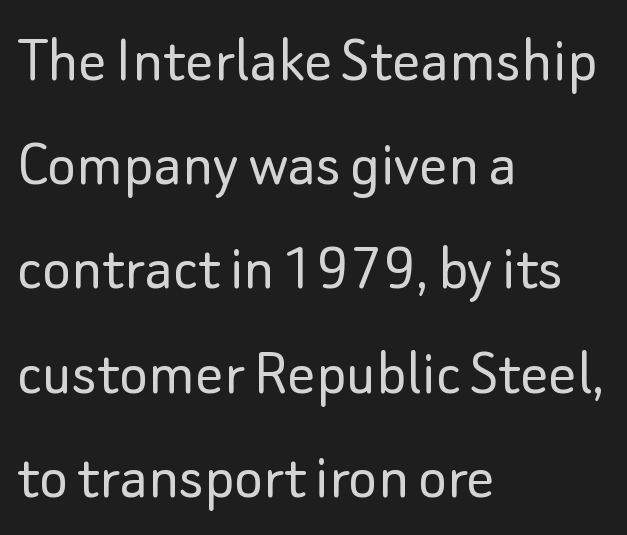
The passage shown is typeset with a sans-serif family. Caption: multi-line text, flush left, ragged right. Tracking value appears to be zero — textbook default spacing. Unlike italic type, these characters show no tilt at all.
